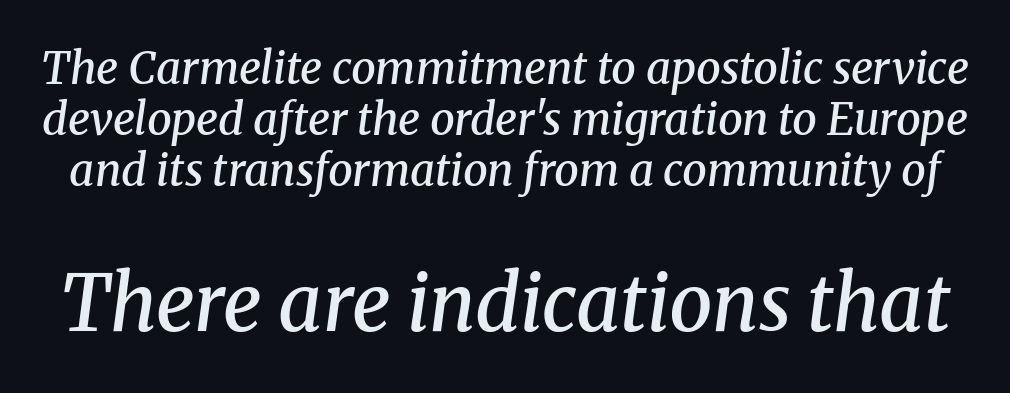
Q: Is the text bold? A: Semi-bold.
Q: Is the text italic (slanted)? A: Yes, it leans right by about 8 degrees.
Q: Is the typeface a serif or a sans-serif typeface? A: Serif.
Q: Is the text underlined? A: No.
Q: Is the spacing between letters normal or unusually wide? A: Normal.
Q: Which block of text is set in a larger size, the first (top) or the second (bottom)? A: The second (bottom) one.
Q: Width (condensed, normal, or wide)? A: Normal.
Q: Stroke contrast? A: Medium.
Q: x-height? A: Medium.
Q: Monospaced? A: No.
